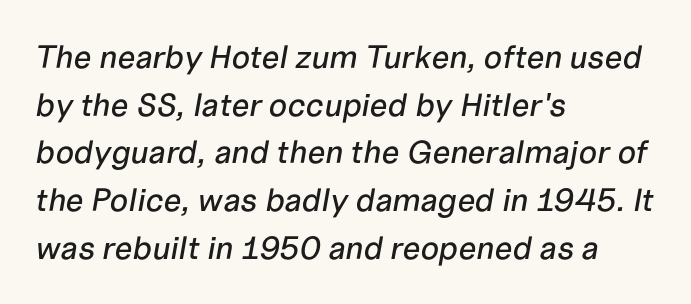
{"italic": "yes", "lean": "right", "slant_degrees": 10, "width": "normal", "stroke_contrast": "low", "x_height": "medium", "monospaced": "no", "underline": "no", "align": "left", "line_spacing": "normal", "line_spacing_ratio": 1.49, "letter_spacing": "normal", "letter_spacing_em": 0.0, "glyph_px": 32}
